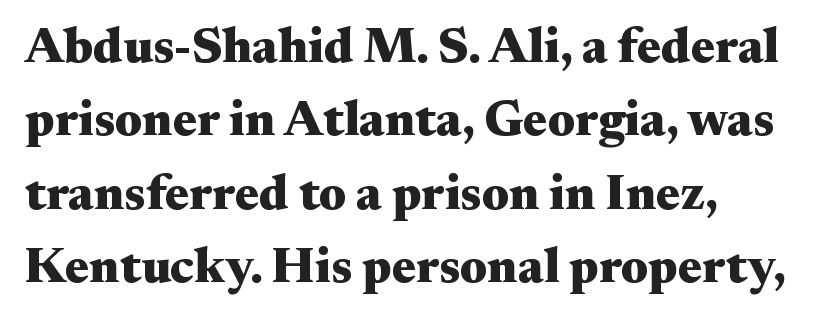
This rendering employs a face with finishing strokes, i.e., a serif. As a designer I'd log this as weight 700, bold. Descenders hang freely into open space. Which margin do the lines hug? The left one — the right edge is uneven. Proportional: the letters do not fall into vertical columns. The type sits square on the baseline with zero lean.
